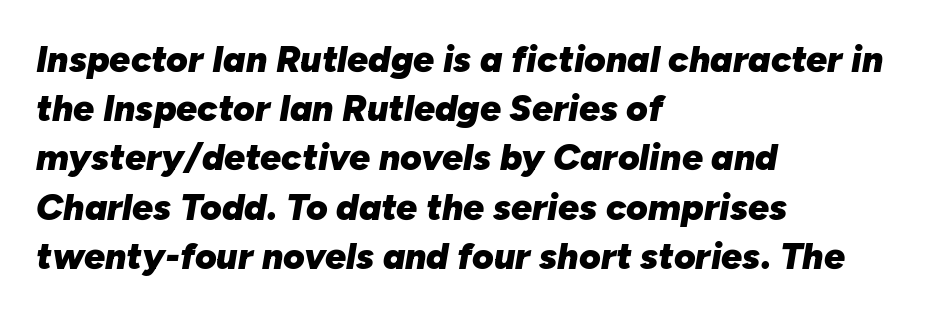
{"italic": "yes", "lean": "right", "slant_degrees": 10, "bold": "yes", "weight": "heavy", "width": "normal", "stroke_contrast": "low", "x_height": "medium", "monospaced": "no", "underline": "no", "align": "left", "line_spacing": "normal", "line_spacing_ratio": 1.33, "letter_spacing": "normal", "letter_spacing_em": 0.0, "glyph_px": 37}
